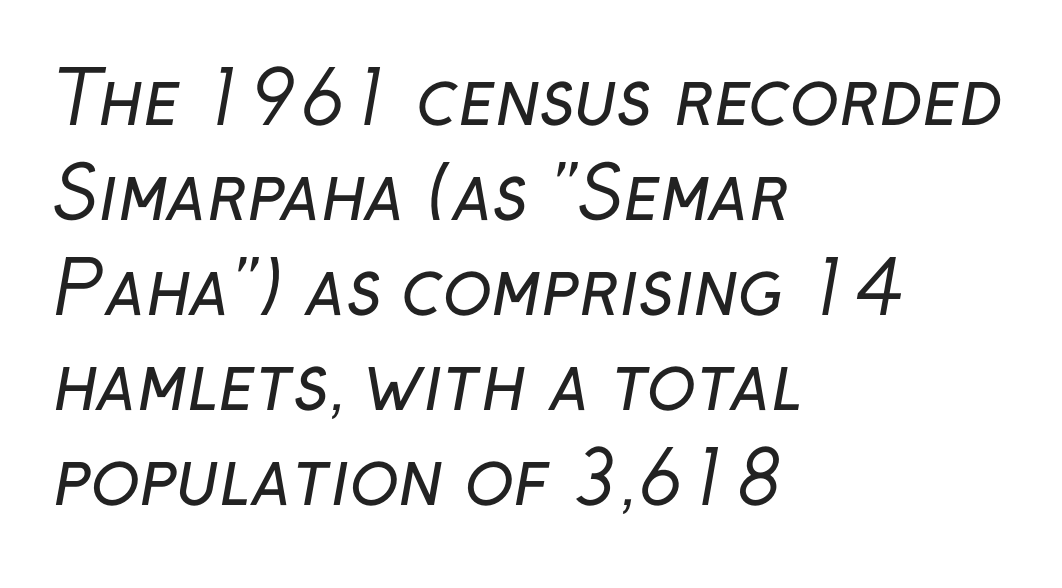
The image shows 72 px regular-weight sans-serif type; set left-aligned, normal line spacing (1.32x), normal letter spacing, not underlined; low stroke contrast and a medium x-height.
